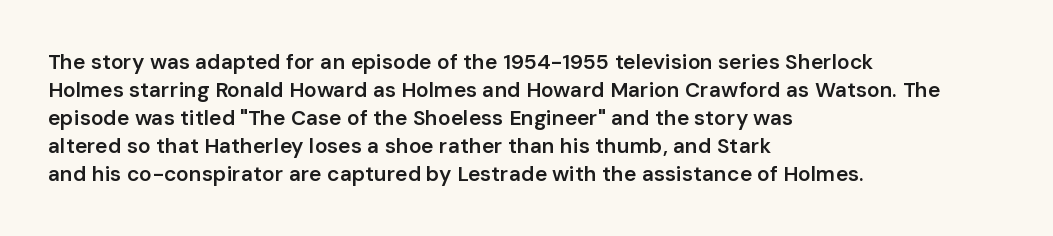
This is moderately heavy type, rendered in semibold. The baseline area is clear. The horizontal fit of the characters is conventional and even. Layout note: lines flush left.
